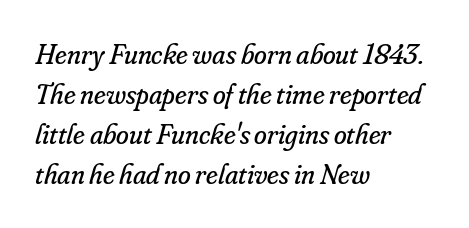
Q: Is the text bold? A: No.
Q: Is the text italic (slanted)? A: Yes, it leans right by about 16 degrees.
Q: Is the typeface a serif or a sans-serif typeface? A: Serif.
Q: Is the text underlined? A: No.
Q: How is the paragraph aligned? A: Left-aligned.
Q: Is the spacing between letters normal or unusually wide? A: Normal.
Q: Is the spacing between lines tight, normal or loose? A: Normal.
Q: Width (condensed, normal, or wide)? A: Normal.
Q: Stroke contrast? A: Low.
Q: x-height? A: Small.
Q: Monospaced? A: No.
